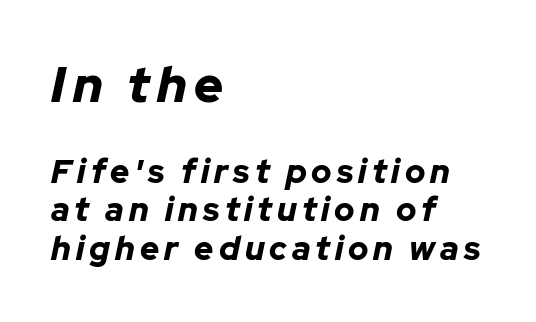
The image shows 50 px bold type, italic (leaning right); set left-aligned, line spacing 1.16x, not underlined; the first (top) block is 1.52x larger; low stroke contrast and a medium x-height.
